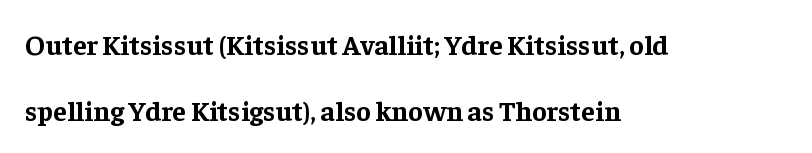
How would I describe the line gaps? Wide and relaxed. Plenty of ink on the page — the face is bold. A classic flush-left, rag-right setting is used for this passage. The space directly below the letters is spotless. Ascenders rise straight up at ninety degrees. You can tell from the footed stems that serif type was used.
